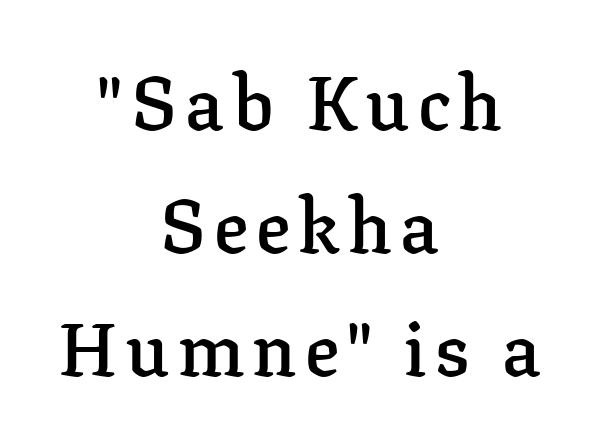
The image shows 76 px semibold serif type, upright; set centered, normal line spacing (1.62x), not underlined; low stroke contrast and a medium x-height.
